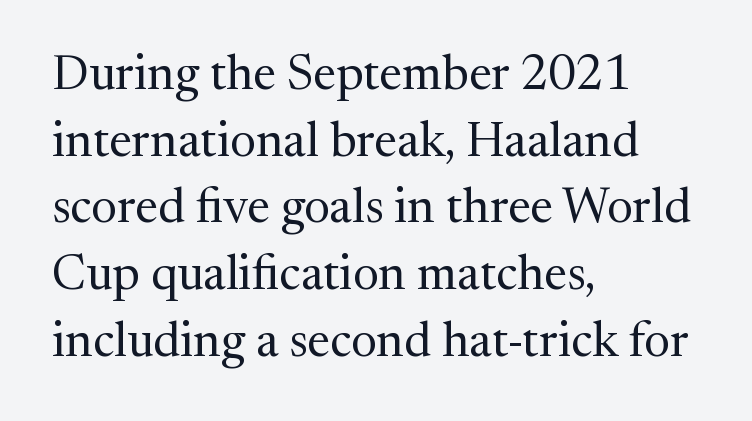
{"serif": "yes", "italic": "no", "bold": "no", "weight": "regular", "width": "normal", "stroke_contrast": "medium", "x_height": "medium", "monospaced": "no", "underline": "no", "align": "left", "line_spacing": "normal", "line_spacing_ratio": 1.36, "letter_spacing": "normal", "letter_spacing_em": 0.0, "glyph_px": 49}
